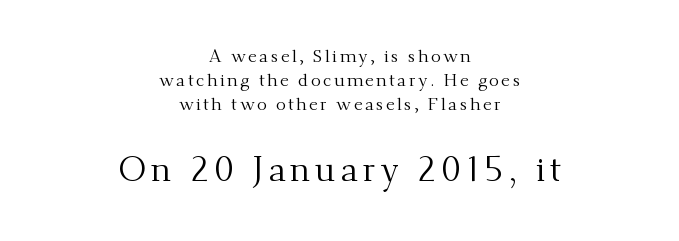
{"serif": "yes", "italic": "no", "bold": "no", "weight": "regular", "width": "normal", "stroke_contrast": "medium", "x_height": "small", "monospaced": "no", "underline": "no", "align": "center", "line_spacing": "normal", "line_spacing_ratio": 1.33, "larger_block": "second", "size_ratio": 1.94, "glyph_px": 35}
